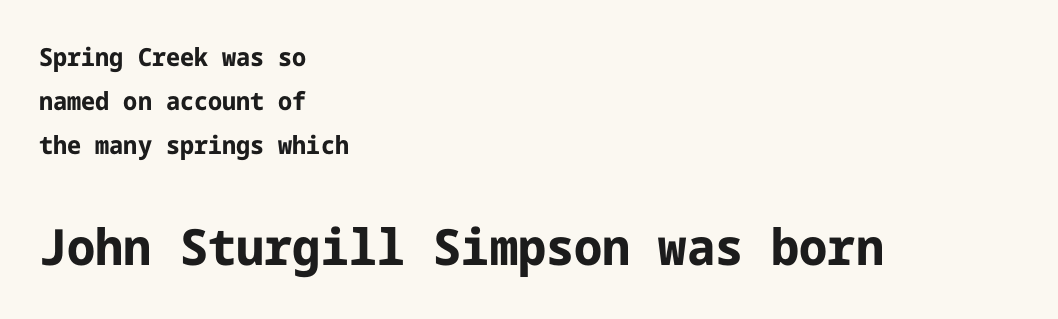
You get the small type first, then a jump to larger type. It's the straight-up-and-down kind of type. The ragged edge is on the right, which tells us the setting is flush left. No feet cap the strokes, marking this as sans-serif type. Inter-character spacing is left at the font's built-in metrics.
